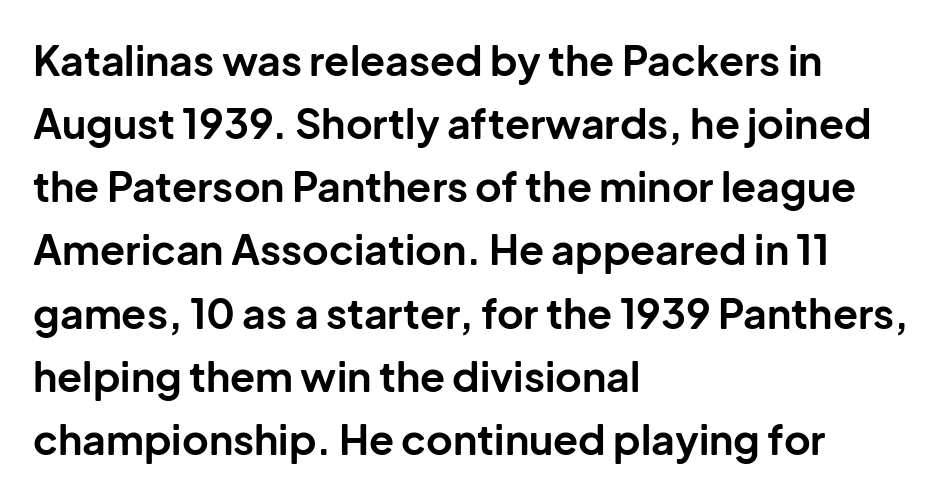
Q: Is the text bold? A: Yes.
Q: Is the text italic (slanted)? A: No, it is upright.
Q: Is the typeface a serif or a sans-serif typeface? A: Sans-serif.
Q: Is the text underlined? A: No.
Q: How is the paragraph aligned? A: Left-aligned.
Q: Is the spacing between letters normal or unusually wide? A: Normal.
Q: Is the spacing between lines tight, normal or loose? A: Normal.
Q: Width (condensed, normal, or wide)? A: Normal.
Q: Stroke contrast? A: Low.
Q: x-height? A: Medium.
Q: Monospaced? A: No.
